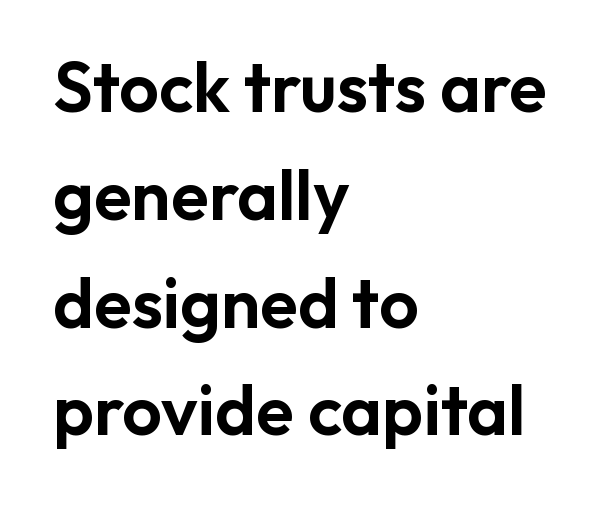
Each line starts at the same left margin while the right side varies. The tracking reads as untouched default to a designer's eye. Think of a printed novel: that variable character pitch is what you see here. Look at the bottom of the vertical strokes: they stop flat, with no serifs. The font's upright variant was chosen for this text.
